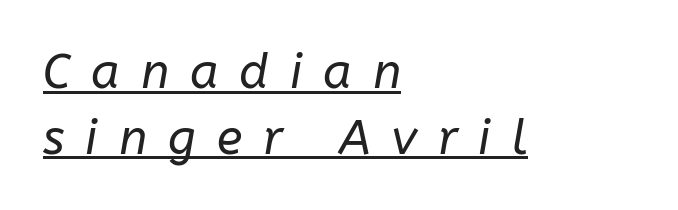
The image shows 48 px regular-weight type, italic (leaning right); set left-aligned, normal line spacing (1.37x), unusually wide letter spacing (+0.44 em), underlined; low stroke contrast and a medium x-height.
